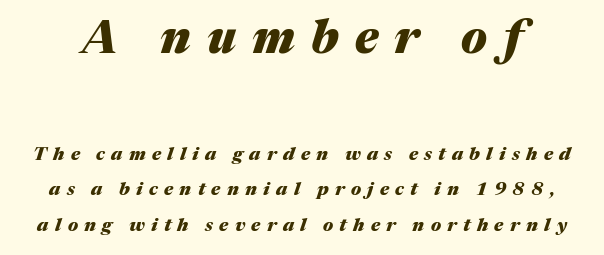
The image shows 46 px heavy type, italic (leaning right); set loose line spacing (1.96x), unusually wide letter spacing (+0.35 em), not underlined; the first (top) block is 2.56x larger; medium stroke contrast and a medium x-height.
